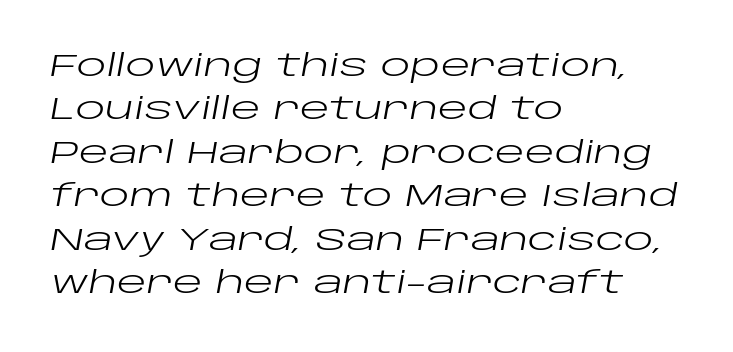
The image shows 31 px regular-weight, wide type, italic (leaning right); set left-aligned, normal line spacing (1.4x), normal letter spacing, not underlined; low stroke contrast and a large x-height.
